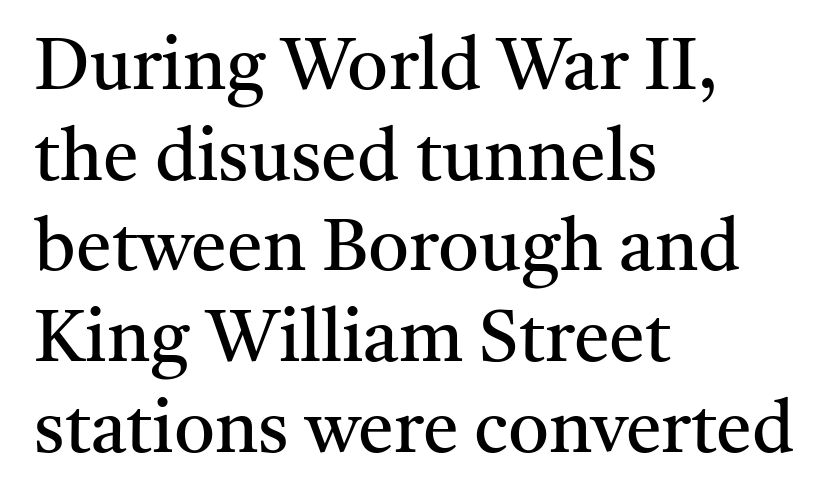
The image shows 72 px regular-weight serif type, upright; set left-aligned, normal line spacing (1.26x), normal letter spacing, not underlined; medium stroke contrast and a medium x-height.
